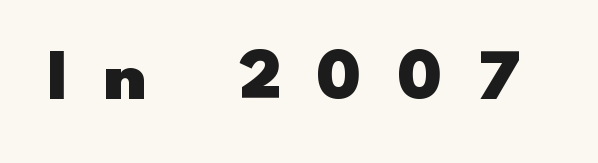
Q: Is the text bold? A: Yes.
Q: Is the text italic (slanted)? A: No, it is upright.
Q: Is the typeface a serif or a sans-serif typeface? A: Sans-serif.
Q: Is the text underlined? A: No.
Q: Is the spacing between letters normal or unusually wide? A: Unusually wide.
Q: Width (condensed, normal, or wide)? A: Wide.
Q: Stroke contrast? A: Low.
Q: x-height? A: Small.
Q: Monospaced? A: No.
